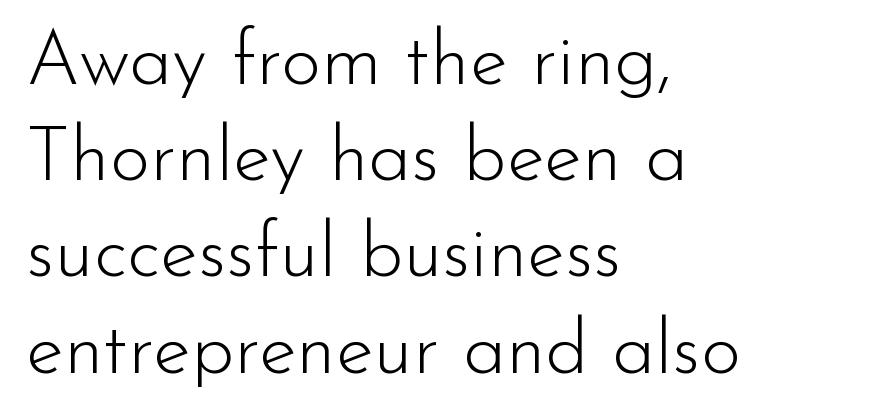
Proportional: the letters do not fall into vertical columns. Has an underline been added? It has not. Posture: straight, roman, zero tilt. The setting favours the left margin, as ordinary paragraphs usually do.
